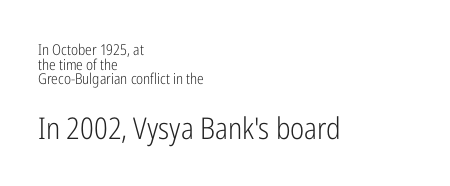
Q: Is the text bold? A: No.
Q: Is the text italic (slanted)? A: No, it is upright.
Q: Is the typeface a serif or a sans-serif typeface? A: Sans-serif.
Q: Is the text underlined? A: No.
Q: How is the paragraph aligned? A: Left-aligned.
Q: Is the spacing between letters normal or unusually wide? A: Normal.
Q: Is the spacing between lines tight, normal or loose? A: Tight.
Q: Which block of text is set in a larger size, the first (top) or the second (bottom)? A: The second (bottom) one.
Q: Width (condensed, normal, or wide)? A: Condensed.
Q: Stroke contrast? A: Low.
Q: x-height? A: Medium.
Q: Monospaced? A: No.
